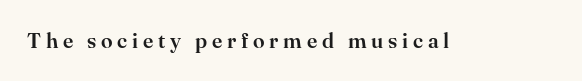
{"italic": "no", "underline": "no", "letter_spacing": "wide", "letter_spacing_em": 0.23, "glyph_px": 21}
